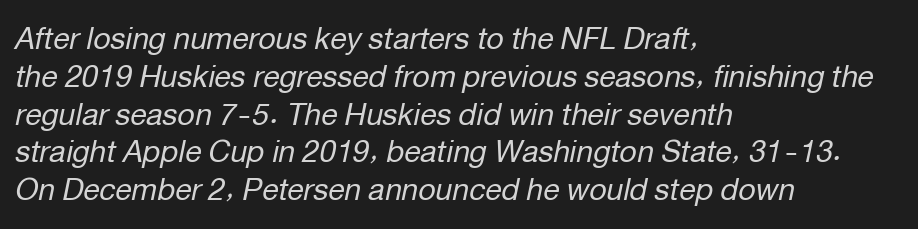
The strokes are not fattened; the text isn't bold. The text carries the slant typical of an italic or oblique font. Here the designer chose a conventional face with non-uniform glyph widths. Leftover space on each line is placed entirely after the last word.
